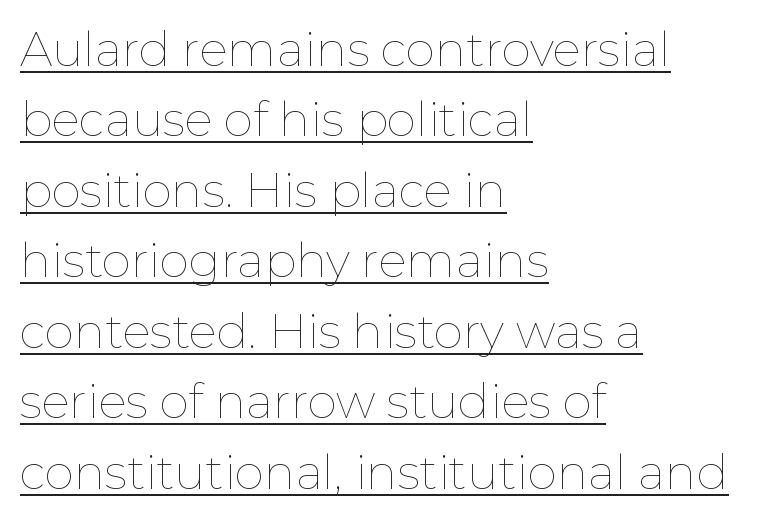
The image shows 47 px thin type, upright; set left-aligned, normal line spacing (1.5x), normal letter spacing, underlined; low stroke contrast and a medium x-height.
